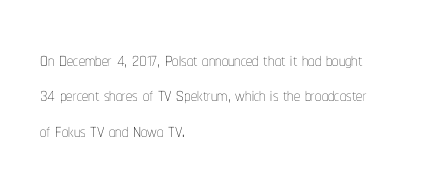
The image shows 25 px text type, upright; set left-aligned, normal line spacing (1.42x), normal letter spacing, not underlined.
